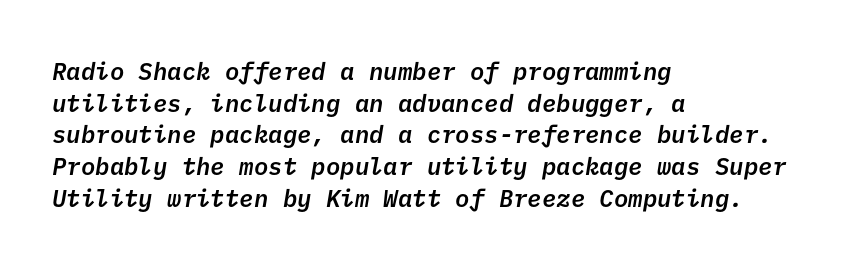
Regarding leading, the lines here are spaced in the standard way. Underline: absent. Caption: multi-line text, flush left, ragged right. Stems and bowls a touch heavier than normal — semibold. Inter-character spacing is left at the font's built-in metrics.
